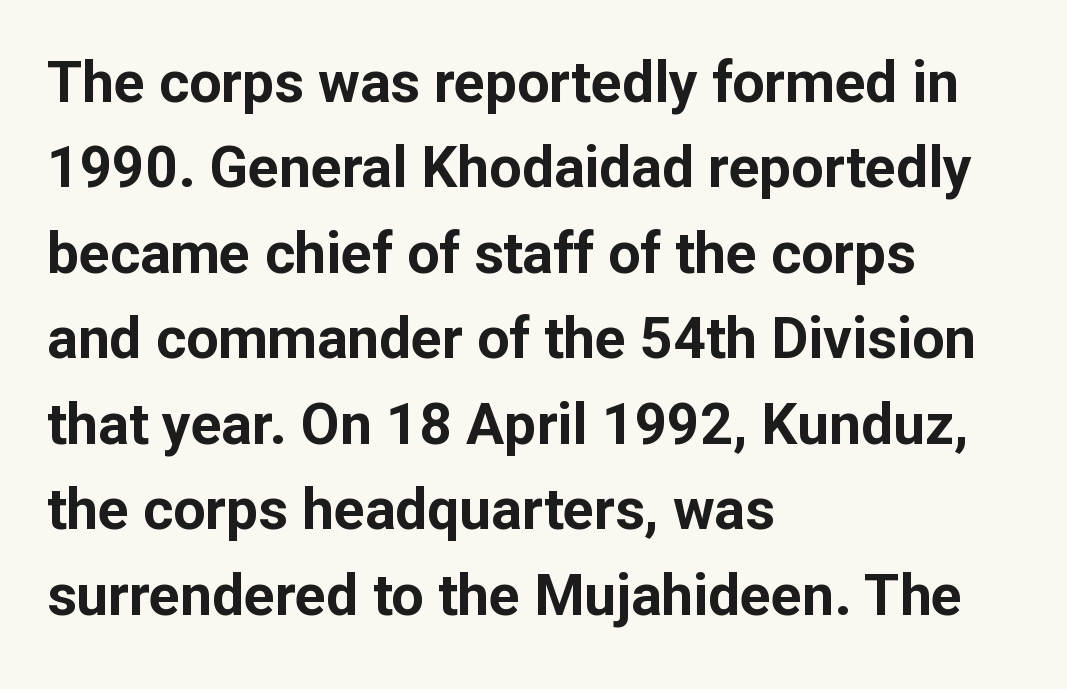
The rag falls on the right side of this text block. Letter spacing: default. Do the letters lean? They stand straight. Underlining? Definitely not there. Vertically, the passage feels balanced, rows spaced as you'd expect. Do the characters align in a grid? No, the font is proportional.
